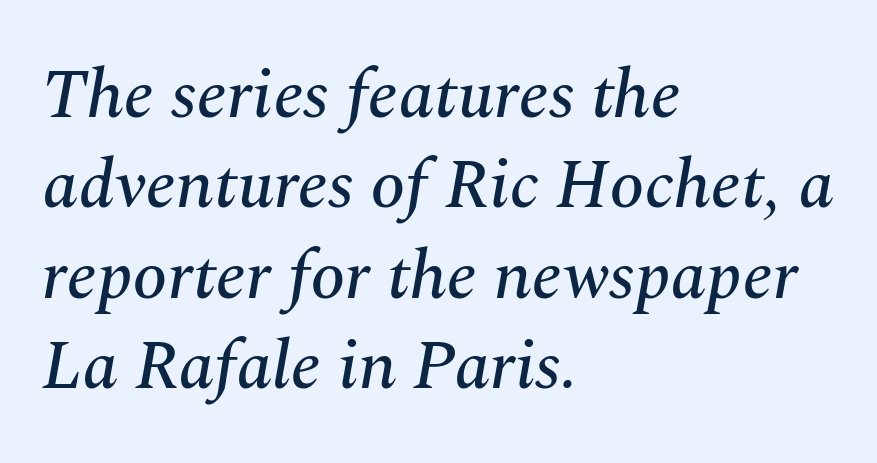
The image shows 70 px serif type, italic (leaning right); set left-aligned, normal line spacing (1.29x), normal letter spacing, not underlined; medium stroke contrast and a medium x-height.
